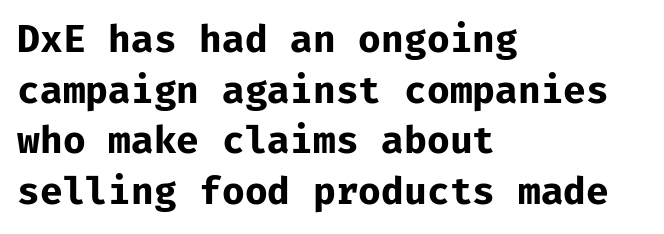
Each letter's strokes conclude bluntly, with no projecting serifs. A typesetter would call this monospace, since all characters share one set width. One-word summary of the alignment: left. Do the letters lean? They stand straight. What stands out about the letter spacing? Nothing — it is the standard amount.
